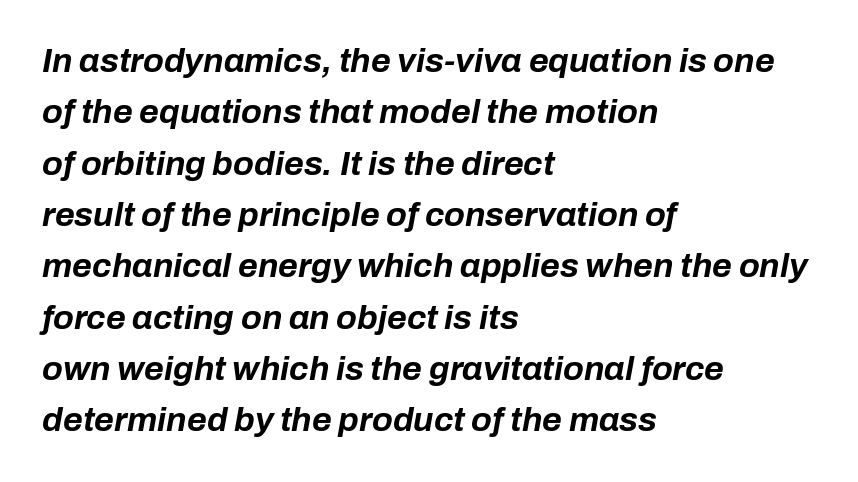
The image shows 34 px bold type, italic (leaning right); set left-aligned, normal line spacing (1.51x), normal letter spacing, not underlined; low stroke contrast and a medium x-height.
